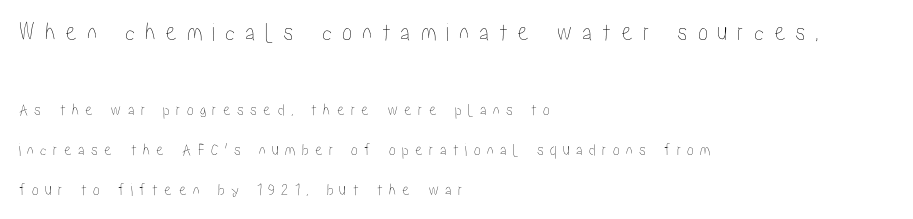
The letters in the upper block stand taller than those in the block below. Words float on clear page, feet unadorned. Letter spacing: wide. Leftover space on each line is placed entirely after the last word. Regarding leading, the lines here are spaced well apart.
